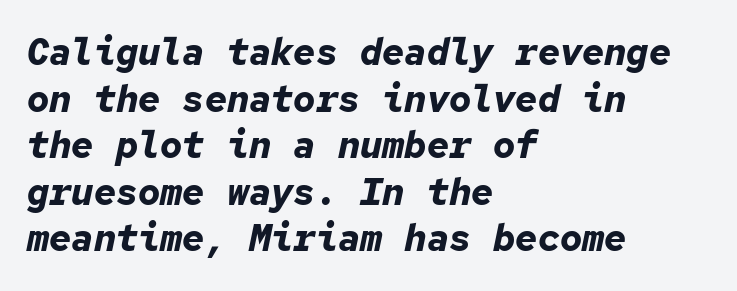
Nobody drew a line under any word here. Evenly set lines give the paragraph a standard silhouette. Here the glyphs are tracked normally, forming tight word shapes. Each line starts at the same left margin while the right side varies. It's the slanting kind of type.
